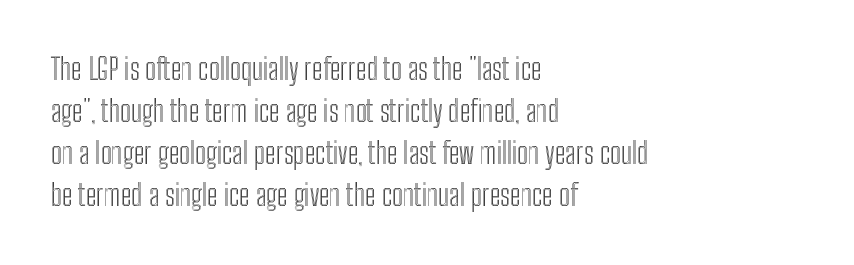
{"italic": "no", "width": "condensed", "x_height": "medium", "monospaced": "no", "underline": "no", "align": "left", "line_spacing": "normal", "line_spacing_ratio": 1.45, "letter_spacing": "normal", "letter_spacing_em": 0.0, "glyph_px": 29}
